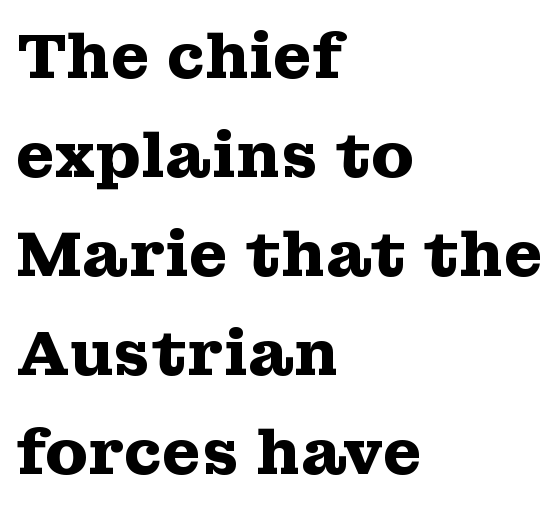
The image shows 63 px heavy, wide serif type, upright; set left-aligned, normal line spacing (1.57x), normal letter spacing, not underlined; medium stroke contrast and a medium x-height.
